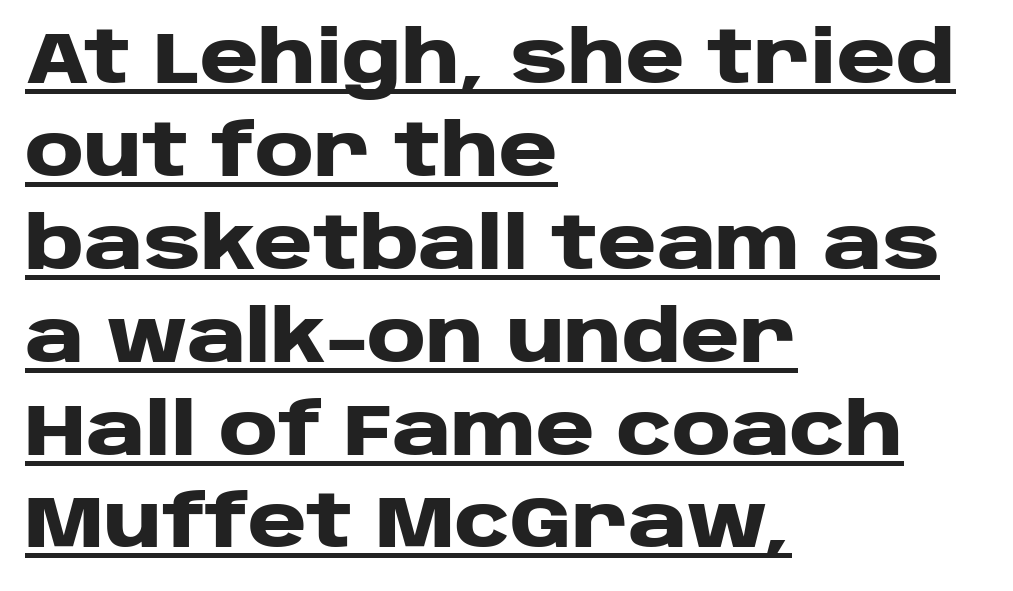
Q: Is the text bold? A: Yes.
Q: Is the text italic (slanted)? A: No, it is upright.
Q: Is the typeface a serif or a sans-serif typeface? A: Sans-serif.
Q: Is the text underlined? A: Yes.
Q: How is the paragraph aligned? A: Left-aligned.
Q: Is the spacing between letters normal or unusually wide? A: Normal.
Q: Is the spacing between lines tight, normal or loose? A: Normal.
Q: Width (condensed, normal, or wide)? A: Wide.
Q: Stroke contrast? A: Low.
Q: x-height? A: Large.
Q: Monospaced? A: No.
